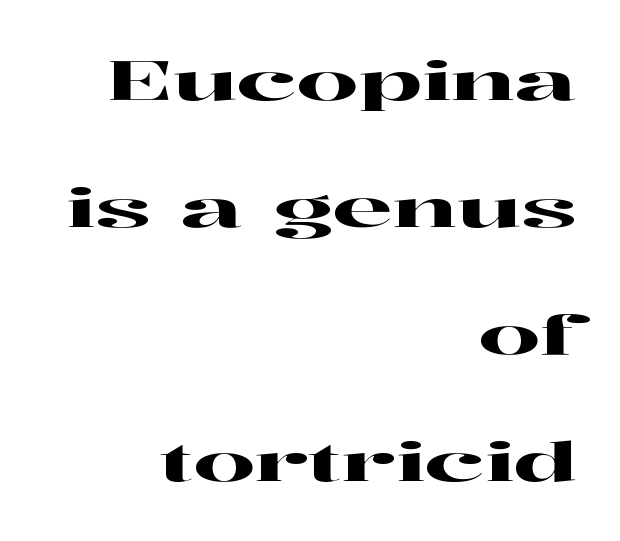
The image shows 54 px wide serif type, upright; set right-aligned, loose line spacing (2.35x), normal letter spacing, not underlined; high stroke contrast and a medium x-height.
